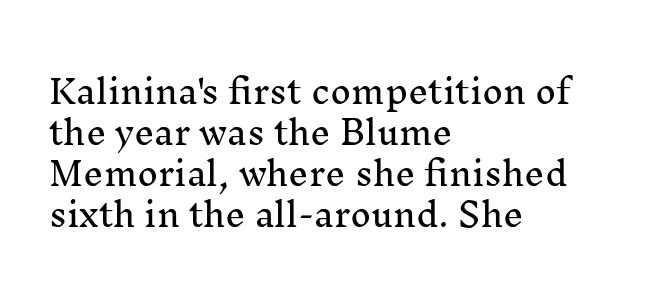
Q: Is the text italic (slanted)? A: No, it is upright.
Q: Is the typeface a serif or a sans-serif typeface? A: Serif.
Q: Is the text underlined? A: No.
Q: How is the paragraph aligned? A: Left-aligned.
Q: Is the spacing between letters normal or unusually wide? A: Normal.
Q: Is the spacing between lines tight, normal or loose? A: Normal.
Q: Width (condensed, normal, or wide)? A: Normal.
Q: Stroke contrast? A: Medium.
Q: x-height? A: Medium.
Q: Monospaced? A: No.
